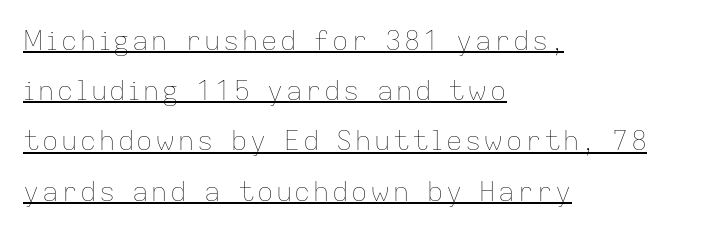
Q: Is the text bold? A: No.
Q: Is the text italic (slanted)? A: No, it is upright.
Q: Is the text underlined? A: Yes.
Q: How is the paragraph aligned? A: Left-aligned.
